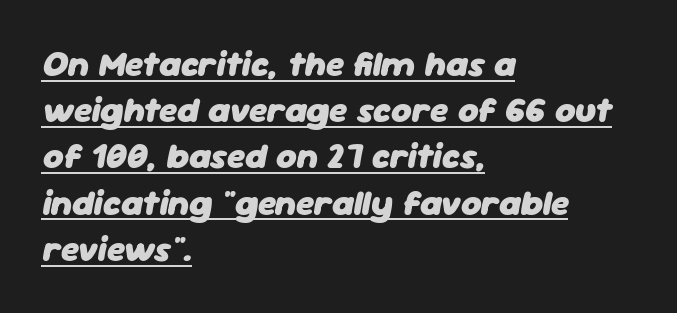
Thick stems and heavy bowls — unmistakably bold. This block has exactly the height ordinary leading produces. When letters slant like this, we call the style italic. You could not count columns in this text — the font is proportionally spaced.
